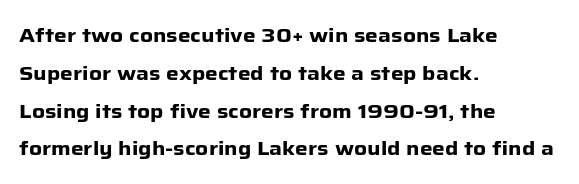
{"italic": "no", "bold": "yes", "underline": "no", "align": "left", "line_spacing_ratio": 1.89, "letter_spacing": "normal", "letter_spacing_em": 0.0, "glyph_px": 20}
